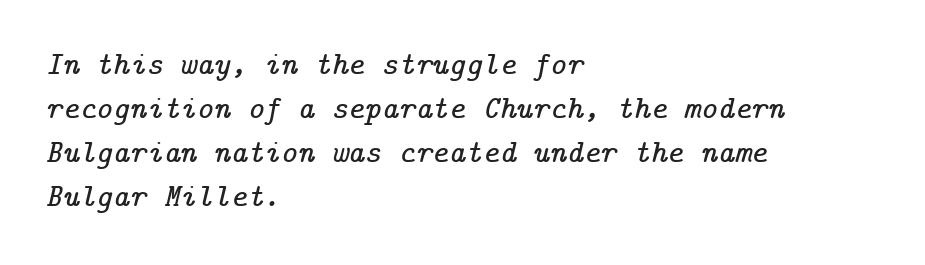
{"serif": "yes", "italic": "yes", "lean": "right", "slant_degrees": 14, "width": "normal", "stroke_contrast": "low", "x_height": "medium", "underline": "no", "align": "left", "line_spacing": "normal", "line_spacing_ratio": 1.37, "letter_spacing": "normal", "letter_spacing_em": 0.0, "glyph_px": 32}
